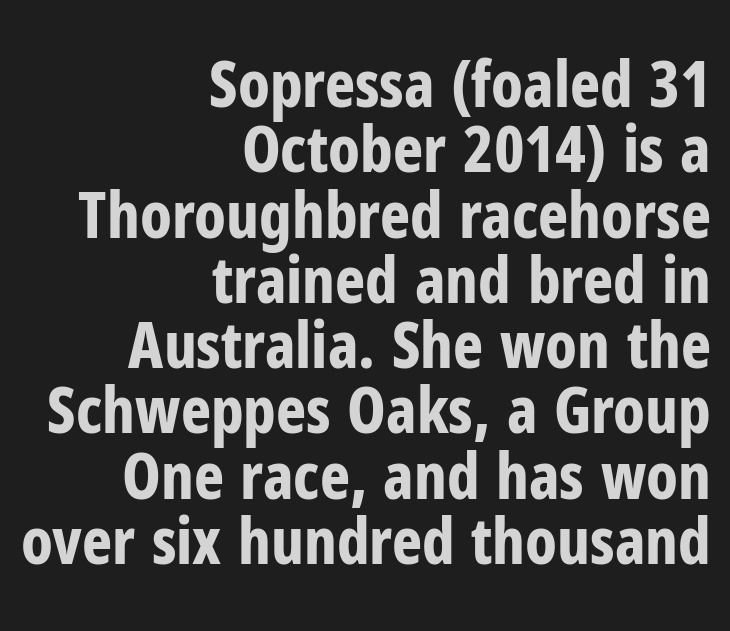
{"serif": "no", "italic": "no", "bold": "yes", "weight": "bold", "width": "condensed", "stroke_contrast": "low", "x_height": "medium", "monospaced": "no", "underline": "no", "align": "right", "line_spacing": "tight", "line_spacing_ratio": 1.02, "letter_spacing": "normal", "letter_spacing_em": 0.0, "glyph_px": 64}
